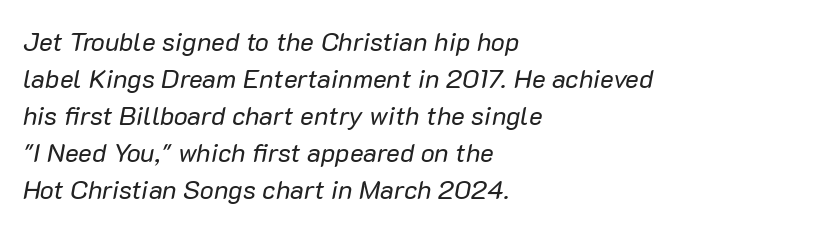
The image shows 26 px text type, italic (leaning right); set left-aligned, normal line spacing (1.42x), normal letter spacing, not underlined.
